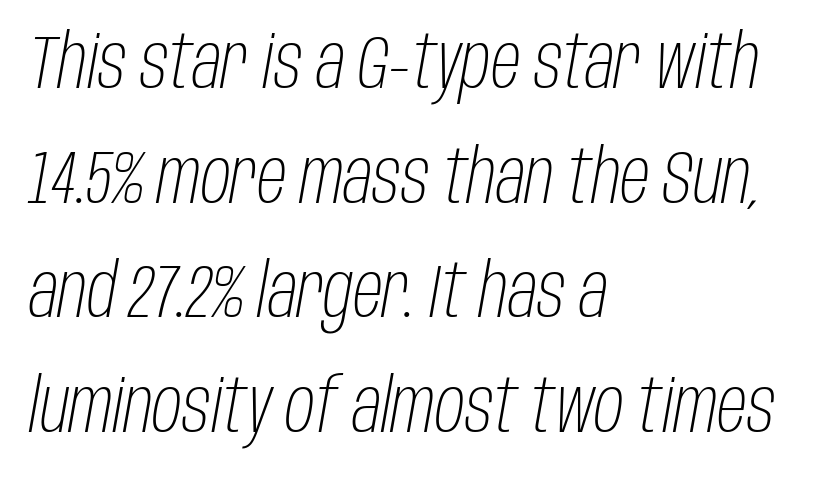
Q: Is the text bold? A: No.
Q: Is the text italic (slanted)? A: Yes, it leans right by about 10 degrees.
Q: Is the text underlined? A: No.
Q: How is the paragraph aligned? A: Left-aligned.
Q: Is the spacing between letters normal or unusually wide? A: Normal.
Q: Is the spacing between lines tight, normal or loose? A: Normal.
Q: Width (condensed, normal, or wide)? A: Condensed.
Q: Stroke contrast? A: Low.
Q: x-height? A: Large.
Q: Monospaced? A: No.
